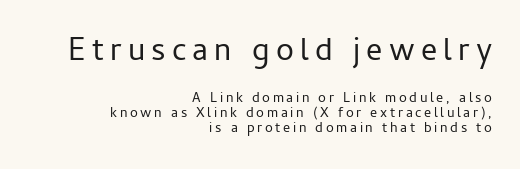
Q: Is the text bold? A: No.
Q: Is the text italic (slanted)? A: No, it is upright.
Q: Is the typeface a serif or a sans-serif typeface? A: Sans-serif.
Q: Is the text underlined? A: No.
Q: How is the paragraph aligned? A: Right-aligned.
Q: Is the spacing between lines tight, normal or loose? A: Tight.
Q: Which block of text is set in a larger size, the first (top) or the second (bottom)? A: The first (top) one.
Q: Width (condensed, normal, or wide)? A: Normal.
Q: Stroke contrast? A: Low.
Q: x-height? A: Medium.
Q: Monospaced? A: No.
